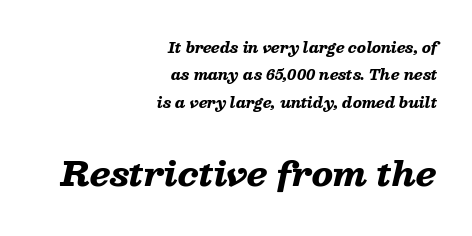
The image shows 33 px heavy, wide type, italic (leaning right); set right-aligned, loose line spacing (1.96x), normal letter spacing, not underlined; the second (bottom) block is 2.36x larger; low stroke contrast and a medium x-height.
